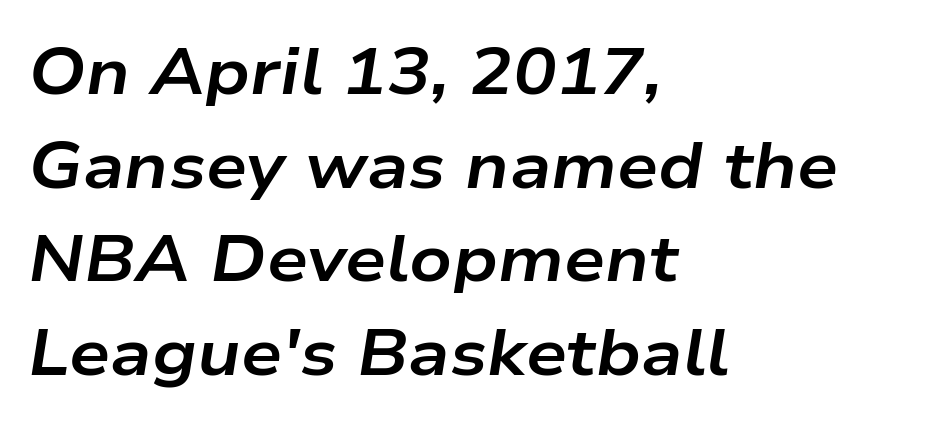
The image shows 65 px bold, wide type, italic (leaning right); set left-aligned, normal line spacing (1.44x), normal letter spacing, not underlined; low stroke contrast and a medium x-height.
